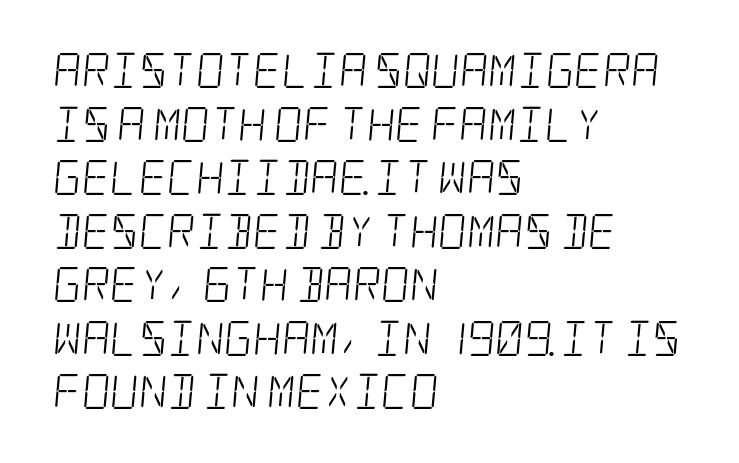
Q: Is the text bold? A: No.
Q: Is the typeface a serif or a sans-serif typeface? A: Serif.
Q: Is the text underlined? A: No.
Q: How is the paragraph aligned? A: Left-aligned.
Q: Is the spacing between letters normal or unusually wide? A: Normal.
Q: Is the spacing between lines tight, normal or loose? A: Normal.
Q: Width (condensed, normal, or wide)? A: Condensed.
Q: Stroke contrast? A: Low.
Q: x-height? A: Large.
